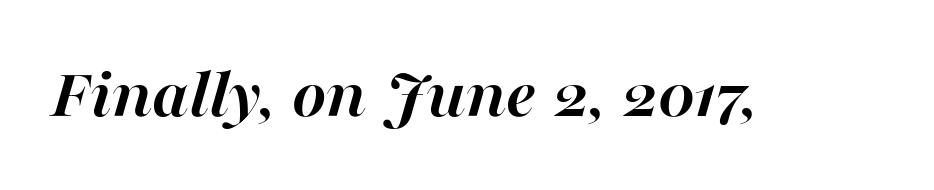
The image shows 73 px semibold type, italic (leaning right); set normal letter spacing, not underlined; high stroke contrast and a medium x-height.
